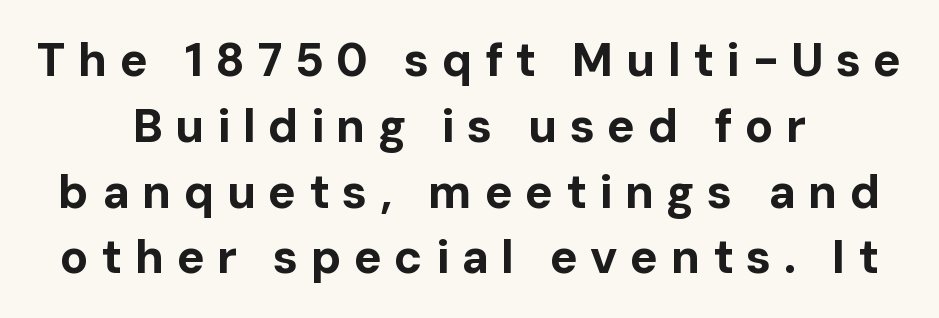
The image shows 47 px bold sans-serif type, upright; set centered, normal line spacing (1.4x), unusually wide letter spacing (+0.26 em), not underlined; low stroke contrast and a medium x-height.
